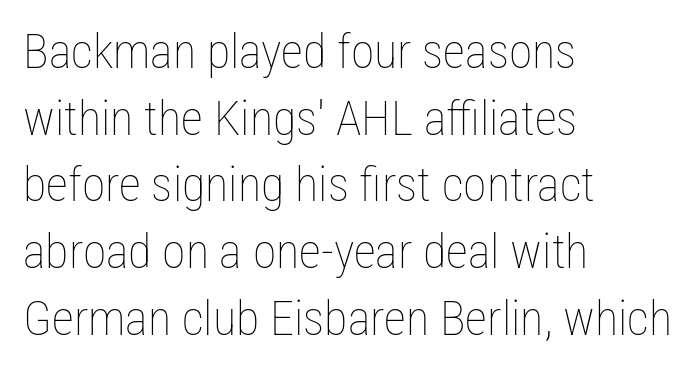
Vertically, the passage feels balanced, rows spaced as you'd expect. Vertical stems look standard width or narrower in stroke. The type sits square on the baseline with zero lean. The passage shown is typed in a proportional face where columns would drift. In CSS terms this would be text-align: left. Descenders hang freely into open space.
